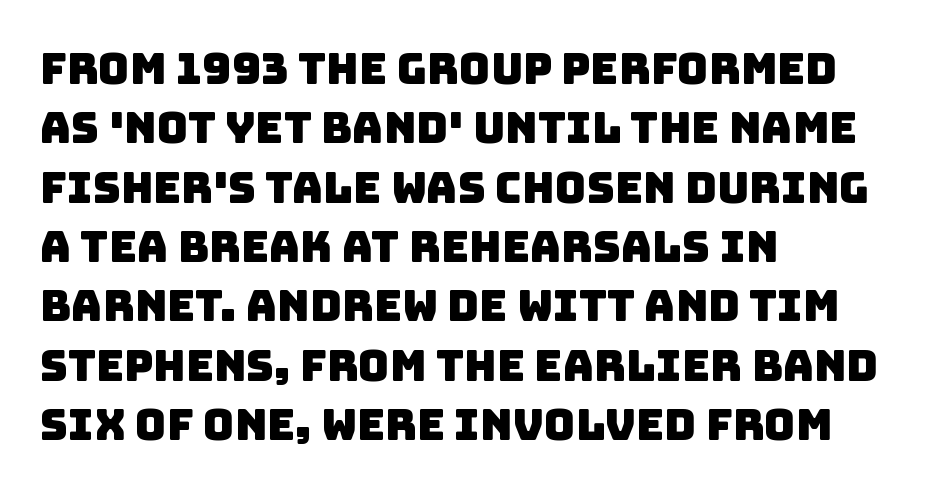
Q: Is the typeface a serif or a sans-serif typeface? A: Sans-serif.
Q: Is the text underlined? A: No.
Q: How is the paragraph aligned? A: Left-aligned.
Q: Is the spacing between letters normal or unusually wide? A: Normal.
Q: Is the spacing between lines tight, normal or loose? A: Normal.
Q: Width (condensed, normal, or wide)? A: Normal.
Q: Stroke contrast? A: Low.
Q: x-height? A: Large.
Q: Monospaced? A: No.
